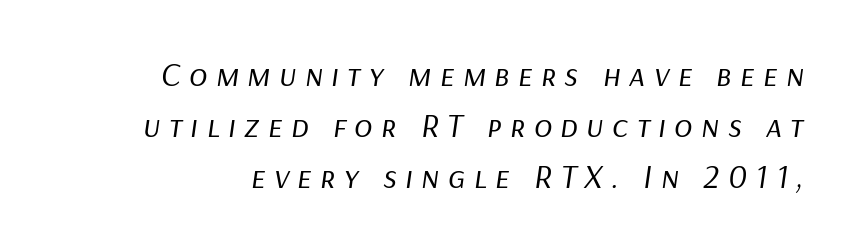
Summary of weight: not heavy and not bold. Words float on clear page, feet unadorned. Compared with typical body copy, the letter spacing here is much looser. You could not count columns in this text — the font is proportionally spaced. Normally led — the rows are evenly, conventionally spaced.
